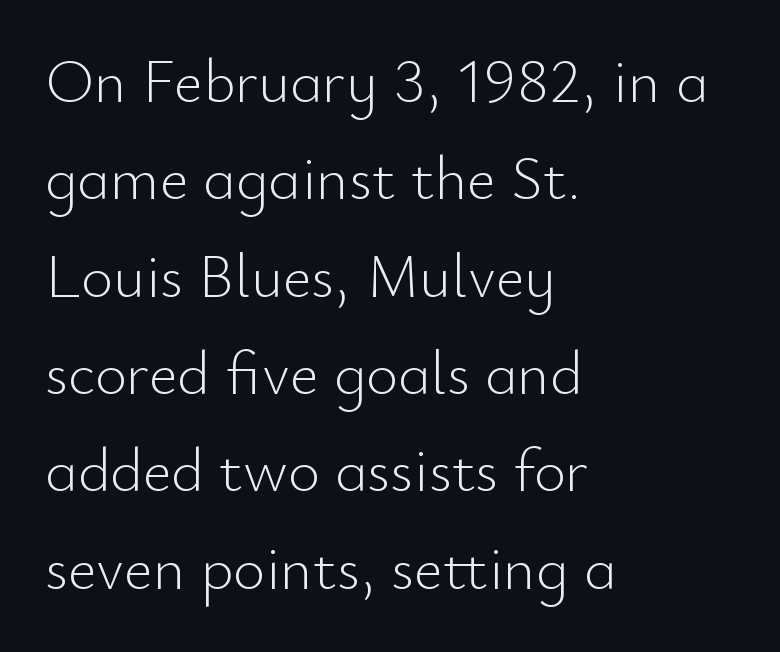
Q: Is the text bold? A: No.
Q: Is the text italic (slanted)? A: No, it is upright.
Q: Is the typeface a serif or a sans-serif typeface? A: Sans-serif.
Q: Is the text underlined? A: No.
Q: How is the paragraph aligned? A: Left-aligned.
Q: Is the spacing between letters normal or unusually wide? A: Normal.
Q: Is the spacing between lines tight, normal or loose? A: Normal.
Q: Width (condensed, normal, or wide)? A: Normal.
Q: Stroke contrast? A: Low.
Q: x-height? A: Small.
Q: Monospaced? A: No.
